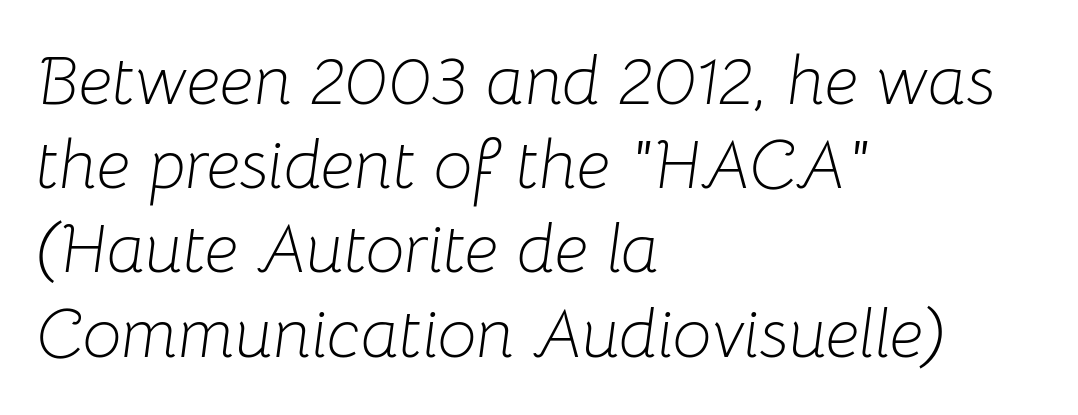
The lines are quadded left. The rendering keeps characters at their native spacing. The typesetting does not lean heavy: it is not bold. This is oblique type, the kind used for emphasis or titles. Do the characters align in a grid? No, the font is proportional. Nobody drew a line under any word here.
